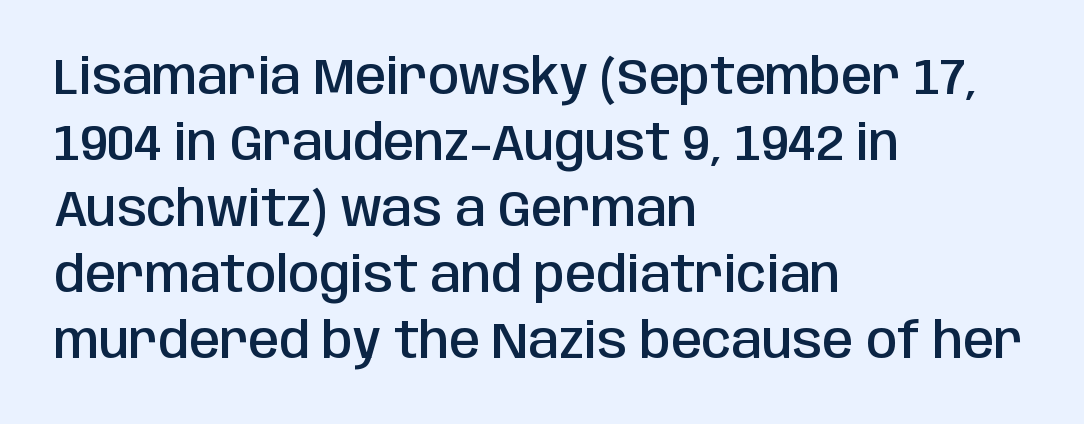
Q: Is the text bold? A: Semi-bold.
Q: Is the text italic (slanted)? A: No, it is upright.
Q: Is the typeface a serif or a sans-serif typeface? A: Sans-serif.
Q: Is the text underlined? A: No.
Q: How is the paragraph aligned? A: Left-aligned.
Q: Is the spacing between letters normal or unusually wide? A: Normal.
Q: Is the spacing between lines tight, normal or loose? A: Normal.
Q: Width (condensed, normal, or wide)? A: Condensed.
Q: Stroke contrast? A: Low.
Q: x-height? A: Large.
Q: Monospaced? A: No.
